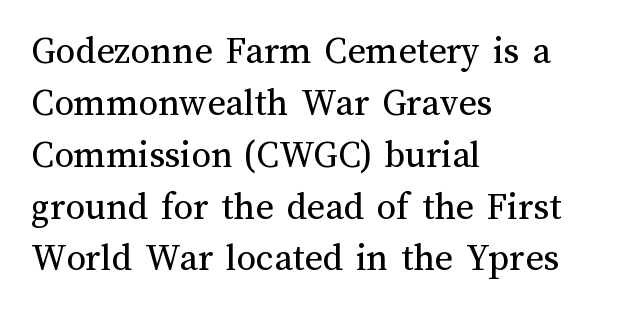
The image shows 39 px regular-weight type, upright; set left-aligned, normal line spacing (1.33x), normal letter spacing, not underlined; medium stroke contrast and a medium x-height.
